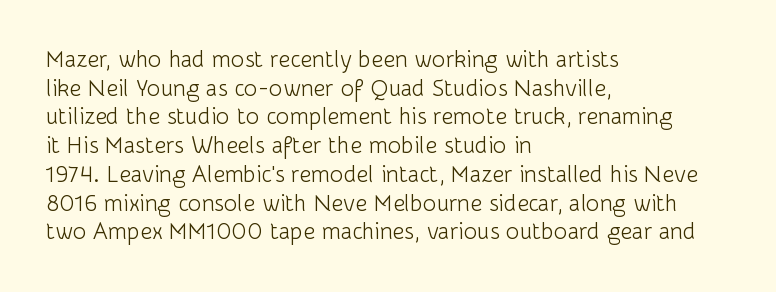
{"italic": "no", "bold": "no", "underline": "no", "align": "left", "line_spacing": "normal", "line_spacing_ratio": 1.25, "letter_spacing": "normal", "letter_spacing_em": 0.0, "glyph_px": 23}
